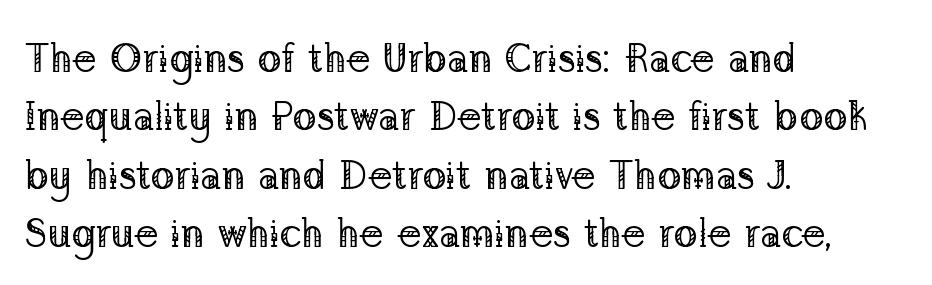
{"serif": "yes", "italic": "no", "bold": "no", "weight": "regular", "width": "normal", "stroke_contrast": "low", "x_height": "medium", "monospaced": "no", "underline": "no", "align": "left", "line_spacing": "normal", "line_spacing_ratio": 1.46, "letter_spacing": "normal", "letter_spacing_em": 0.0, "glyph_px": 40}
